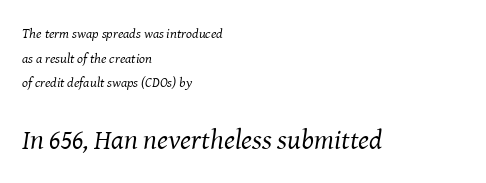
{"serif": "yes", "italic": "yes", "lean": "right", "slant_degrees": 8, "bold": "no", "weight": "regular", "width": "normal", "stroke_contrast": "medium", "x_height": "medium", "monospaced": "no", "underline": "no", "align": "left", "line_spacing_ratio": 1.76, "letter_spacing": "normal", "letter_spacing_em": 0.0, "larger_block": "second", "size_ratio": 2.0, "glyph_px": 28}
